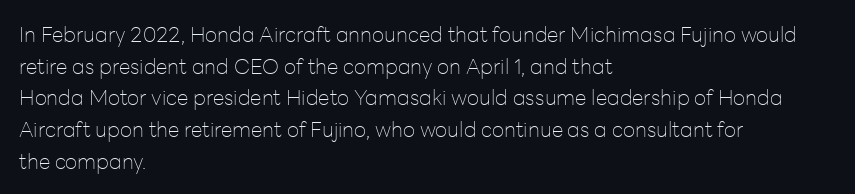
{"italic": "no", "bold": "no", "underline": "no", "align": "left", "line_spacing": "normal", "line_spacing_ratio": 1.51, "letter_spacing": "normal", "letter_spacing_em": 0.0, "glyph_px": 21}
